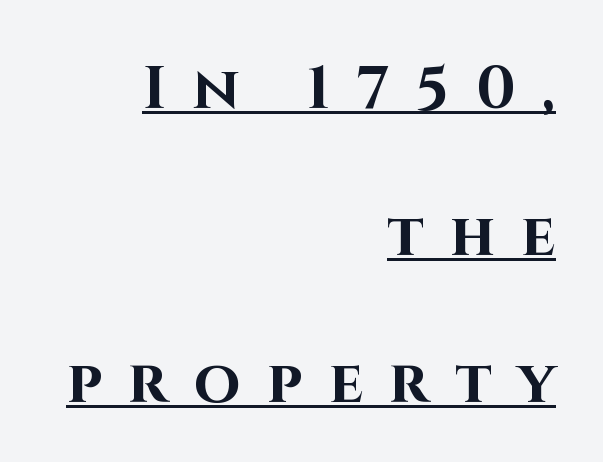
In terms of leading, this rendering errs on the spacious side. What kind of face is this? One without serifs — a sans. Loose tracking; the words dissolve into strings of separated letters. One-word summary of the alignment: right.
